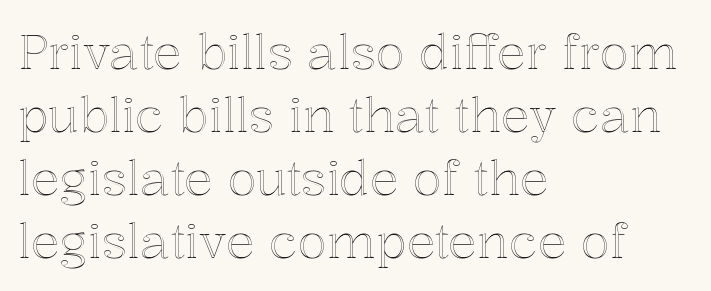
{"italic": "no", "width": "normal", "x_height": "medium", "monospaced": "no", "underline": "no", "align": "left", "line_spacing": "normal", "line_spacing_ratio": 1.31, "letter_spacing": "normal", "letter_spacing_em": 0.0, "glyph_px": 48}
